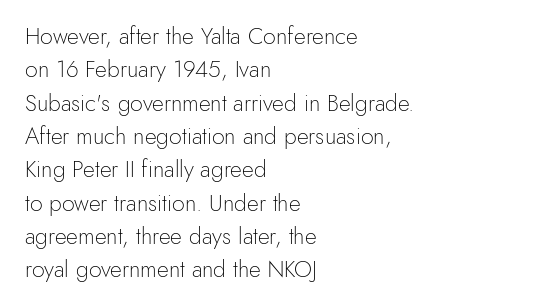
The image shows 23 px text type, upright; set left-aligned, normal line spacing (1.45x), normal letter spacing, not underlined.
